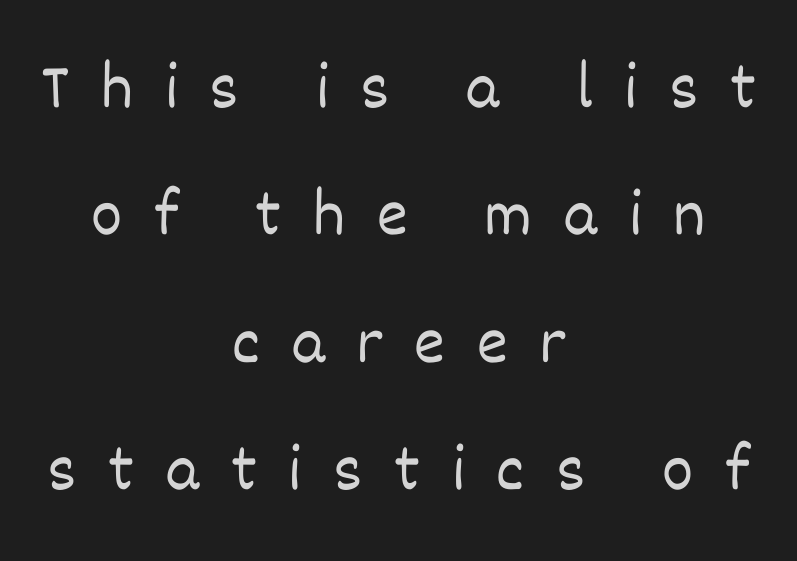
The passage shown has open, widely tracked lettering throughout. Quick note: interline space is abundant. The face used here is proportionally spaced, like ordinary book or web type. The letters look calm and open, with moderate or lighter stems.
